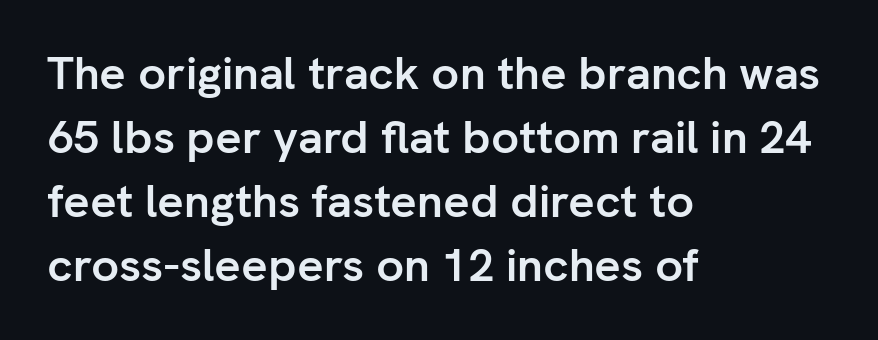
The image shows 46 px semibold sans-serif type, upright; set left-aligned, normal line spacing (1.39x), normal letter spacing, not underlined; low stroke contrast and a medium x-height.
